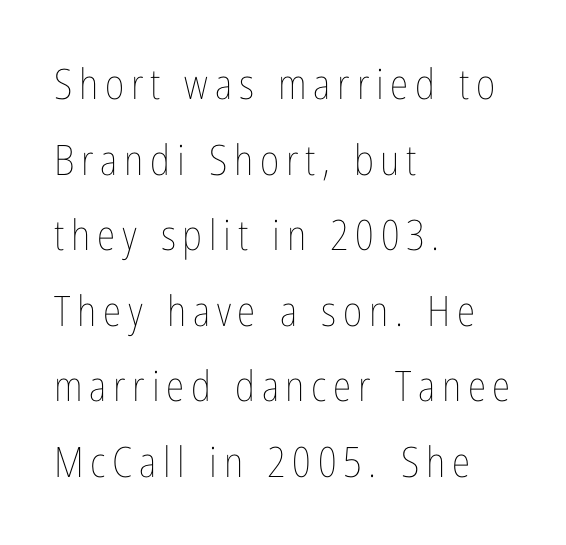
Q: Is the text bold? A: No.
Q: Is the text italic (slanted)? A: No, it is upright.
Q: Is the text underlined? A: No.
Q: How is the paragraph aligned? A: Left-aligned.
Q: Width (condensed, normal, or wide)? A: Condensed.
Q: Stroke contrast? A: Low.
Q: x-height? A: Medium.
Q: Monospaced? A: No.
